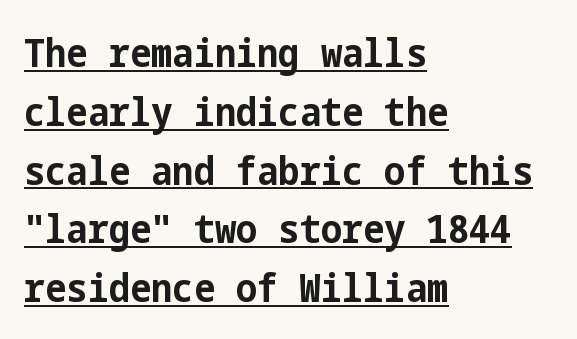
{"serif": "no", "italic": "no", "bold": "yes", "weight": "bold", "width": "condensed", "stroke_contrast": "low", "x_height": "medium", "underline": "yes", "align": "left", "line_spacing": "normal", "line_spacing_ratio": 1.47, "letter_spacing": "normal", "letter_spacing_em": 0.0, "glyph_px": 40}
